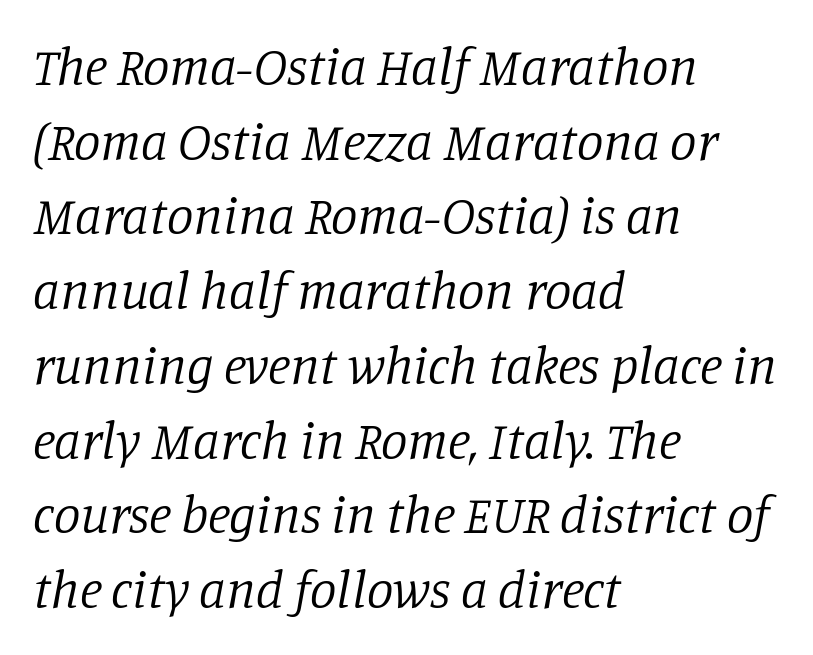
The designer went with a serif here, giving each stem small feet. Compared with typical paragraphs, the rows here are spaced about the same. The tracking reads as untouched default to a designer's eye. This rendering features lettering with no underline. Varying glyph widths throughout — classic text-font behaviour. Emphasis-style slanted type is in use.
